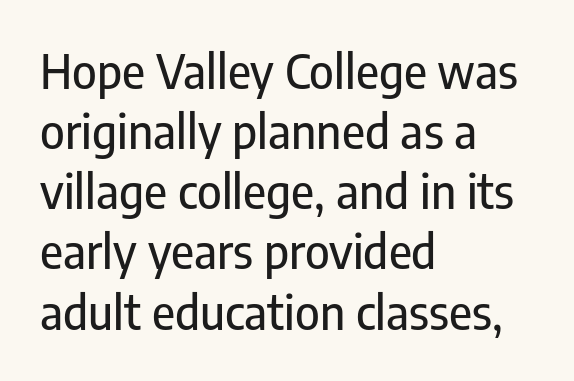
{"serif": "no", "italic": "no", "width": "condensed", "stroke_contrast": "low", "x_height": "medium", "monospaced": "no", "underline": "no", "align": "left", "line_spacing": "normal", "line_spacing_ratio": 1.28, "letter_spacing": "normal", "letter_spacing_em": 0.0, "glyph_px": 47}
